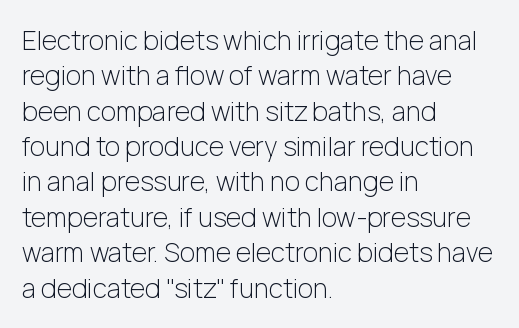
Vertically, the passage feels balanced, rows spaced as you'd expect. No italicization has been applied; the sample stays upright. A bare baseline throughout the passage. Think standard paragraph weight, or any step lighter than that.
